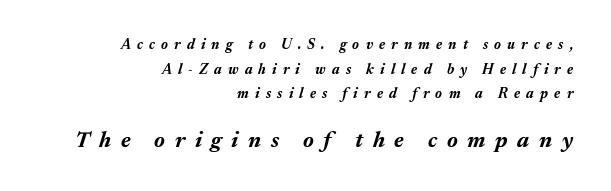
The image shows 22 px bold type, italic (leaning right); set right-aligned, line spacing 1.76x, unusually wide letter spacing (+0.44 em), not underlined; the second (bottom) block is 1.57x larger.
